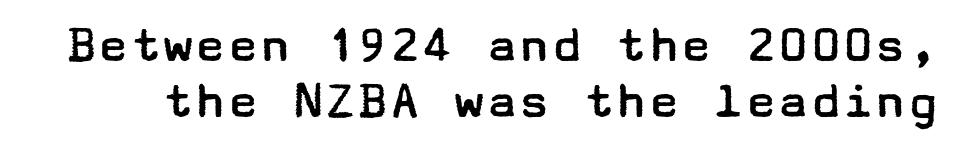
The image shows 54 px regular-weight, wide sans-serif type, upright; set tight line spacing (1.03x), normal letter spacing, not underlined; low stroke contrast and a medium x-height.
